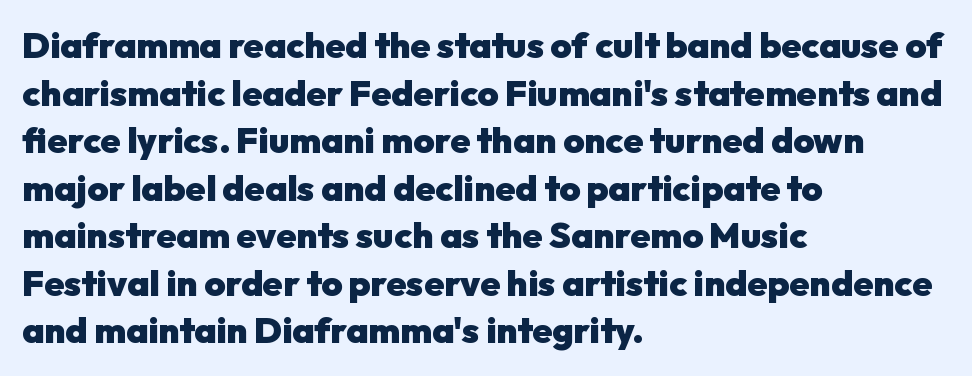
{"serif": "no", "italic": "no", "bold": "yes", "weight": "heavy", "width": "normal", "stroke_contrast": "low", "x_height": "medium", "monospaced": "no", "underline": "no", "align": "left", "line_spacing": "normal", "line_spacing_ratio": 1.32, "letter_spacing": "normal", "letter_spacing_em": 0.0, "glyph_px": 36}
